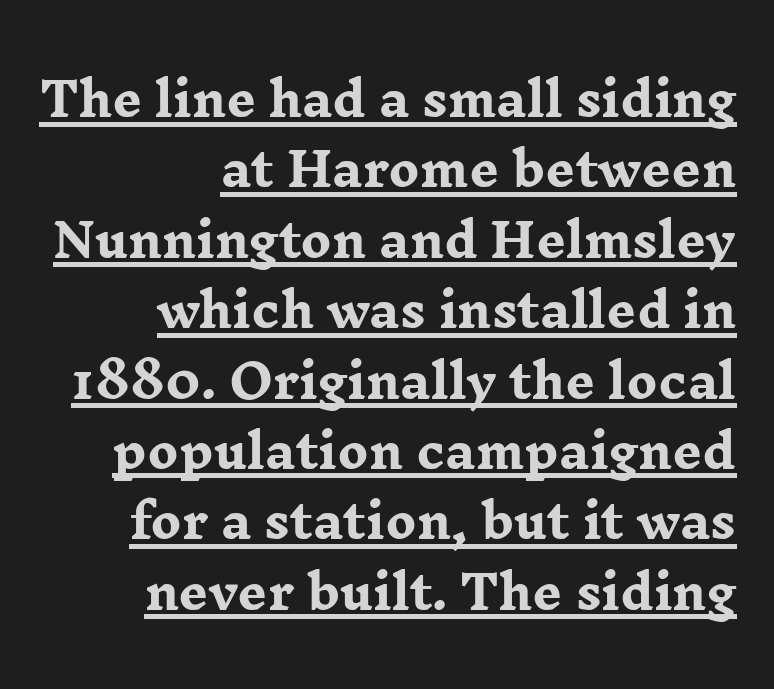
Q: Is the text bold? A: Yes.
Q: Is the text italic (slanted)? A: No, it is upright.
Q: Is the typeface a serif or a sans-serif typeface? A: Serif.
Q: Is the text underlined? A: Yes.
Q: How is the paragraph aligned? A: Right-aligned.
Q: Is the spacing between letters normal or unusually wide? A: Normal.
Q: Is the spacing between lines tight, normal or loose? A: Normal.
Q: Width (condensed, normal, or wide)? A: Wide.
Q: Stroke contrast? A: Low.
Q: x-height? A: Medium.
Q: Monospaced? A: No.
